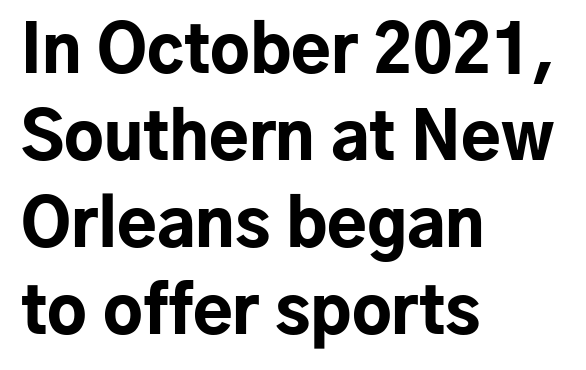
Q: Is the text bold? A: Yes.
Q: Is the text italic (slanted)? A: No, it is upright.
Q: Is the typeface a serif or a sans-serif typeface? A: Sans-serif.
Q: Is the text underlined? A: No.
Q: How is the paragraph aligned? A: Left-aligned.
Q: Is the spacing between letters normal or unusually wide? A: Normal.
Q: Is the spacing between lines tight, normal or loose? A: Normal.
Q: Width (condensed, normal, or wide)? A: Normal.
Q: Stroke contrast? A: Low.
Q: x-height? A: Medium.
Q: Monospaced? A: No.
